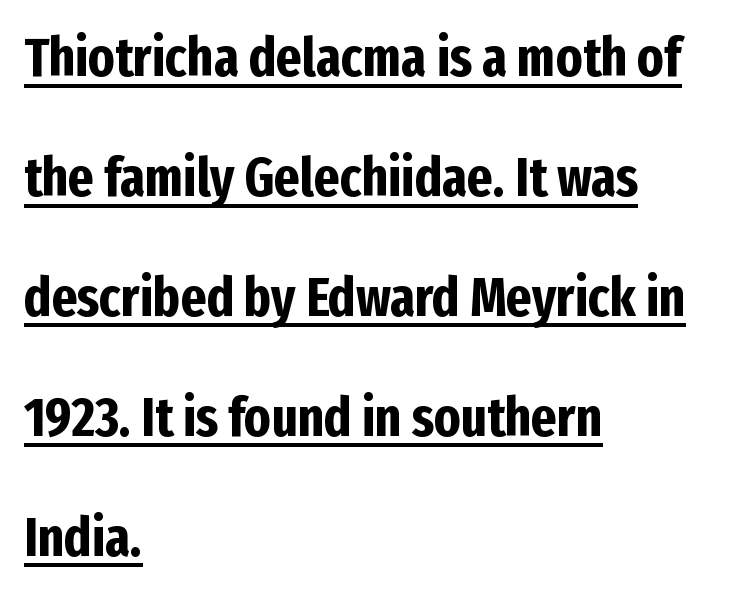
The image shows 55 px bold, condensed sans-serif type, upright; set left-aligned, loose line spacing (2.18x), normal letter spacing, underlined; low stroke contrast and a medium x-height.
